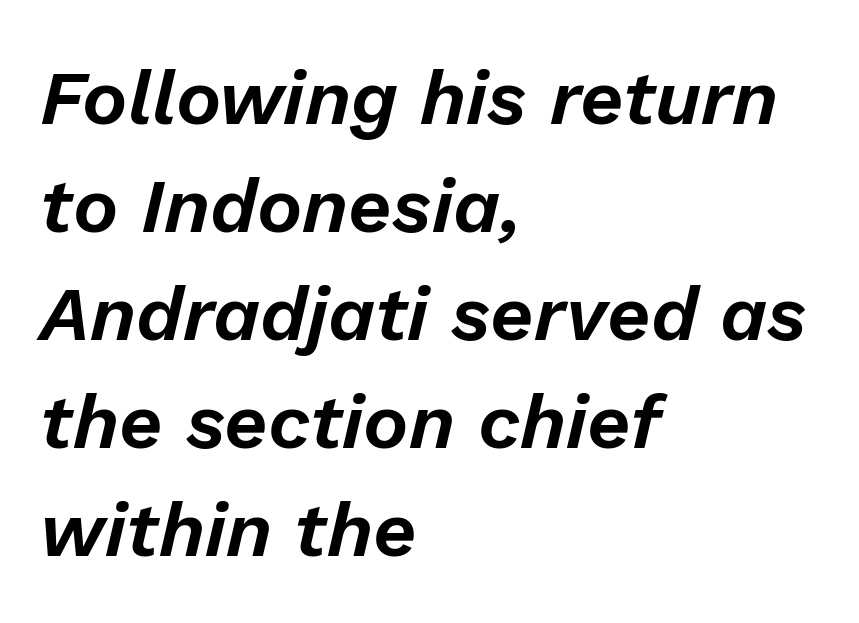
{"italic": "yes", "lean": "right", "slant_degrees": 13, "width": "normal", "stroke_contrast": "low", "x_height": "medium", "monospaced": "no", "underline": "no", "align": "left", "line_spacing": "normal", "line_spacing_ratio": 1.42, "letter_spacing": "normal", "letter_spacing_em": 0.0, "glyph_px": 76}
